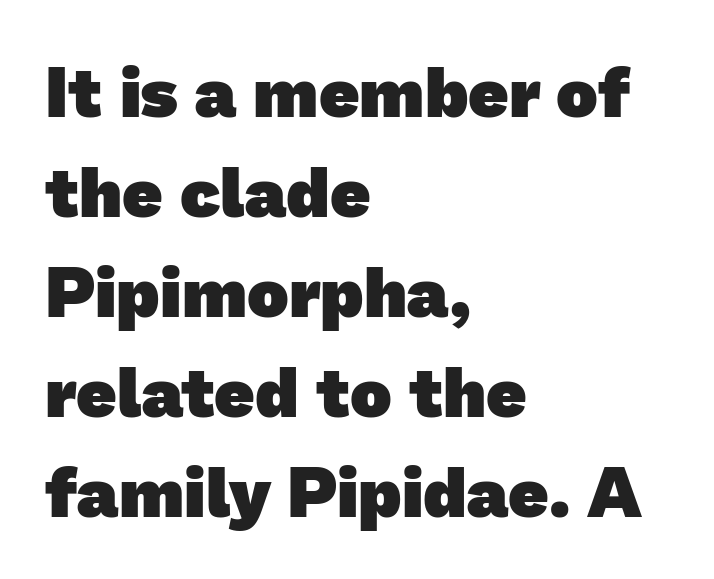
Q: Is the text bold? A: Yes.
Q: Is the typeface a serif or a sans-serif typeface? A: Sans-serif.
Q: Is the text underlined? A: No.
Q: How is the paragraph aligned? A: Left-aligned.
Q: Is the spacing between letters normal or unusually wide? A: Normal.
Q: Is the spacing between lines tight, normal or loose? A: Normal.
Q: Width (condensed, normal, or wide)? A: Normal.
Q: Stroke contrast? A: Low.
Q: x-height? A: Medium.
Q: Monospaced? A: No.
